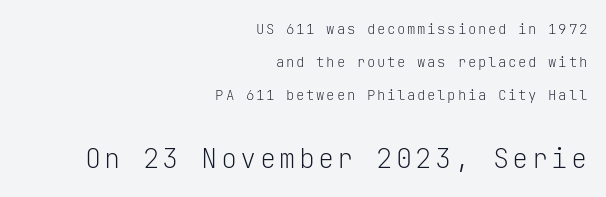
These lines stand farther apart than default settings would place them. Two sizes are in play, and the larger belongs to the second block. Every stem runs plumb, perpendicular to the baseline. The text block is weighted toward the right margin, trailing off unevenly leftward. The strokes carry an ordinary text weight at most.
